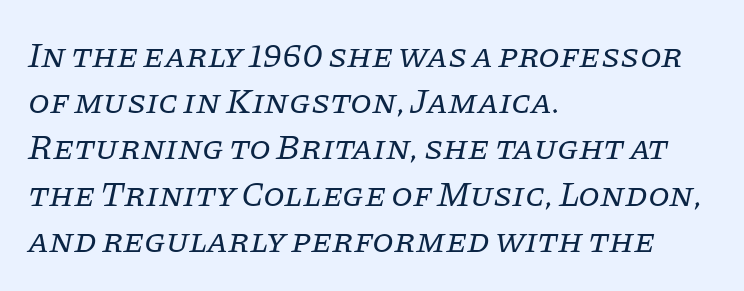
Small tapered or slab feet sit at the stroke ends, so this counts as serif. The face used here is proportionally spaced, like ordinary book or web type. Stem width sits at or under what a default text font uses. The foot of each line stays bare and open. All the whitespace from short lines collects on the right.
